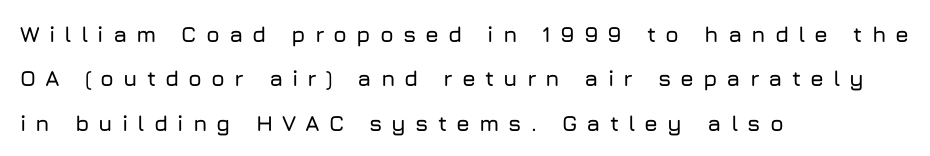
Anything drawn beneath the words? Only blank space. The gaps between neighbouring characters are conspicuously large. Widely set lines give the paragraph a tall, airy silhouette. In CSS terms this would be text-align: left. Upright lettering throughout.
